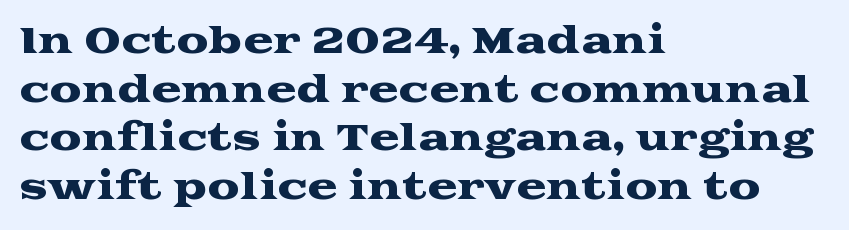
The image shows 36 px wide serif type, upright; set left-aligned, normal line spacing (1.35x), normal letter spacing, not underlined; medium stroke contrast and a medium x-height.
